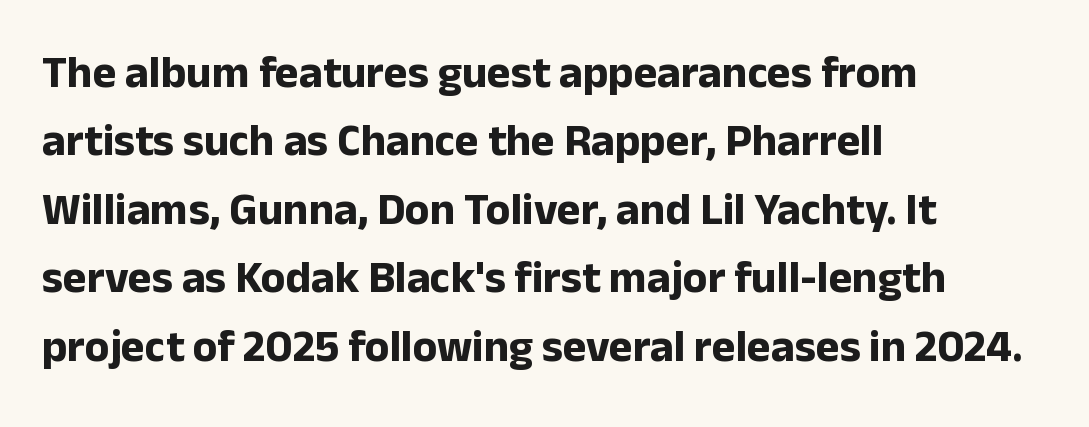
{"serif": "no", "italic": "no", "bold": "yes", "weight": "bold", "width": "normal", "stroke_contrast": "low", "x_height": "medium", "monospaced": "no", "underline": "no", "align": "left", "line_spacing": "normal", "line_spacing_ratio": 1.52, "letter_spacing": "normal", "letter_spacing_em": 0.0, "glyph_px": 45}
